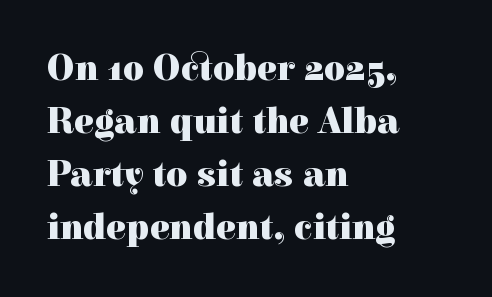
{"serif": "yes", "italic": "no", "bold": "yes", "weight": "heavy", "width": "normal", "x_height": "medium", "monospaced": "no", "underline": "no", "align": "left", "line_spacing": "normal", "line_spacing_ratio": 1.43, "letter_spacing": "normal", "letter_spacing_em": 0.0, "glyph_px": 37}
